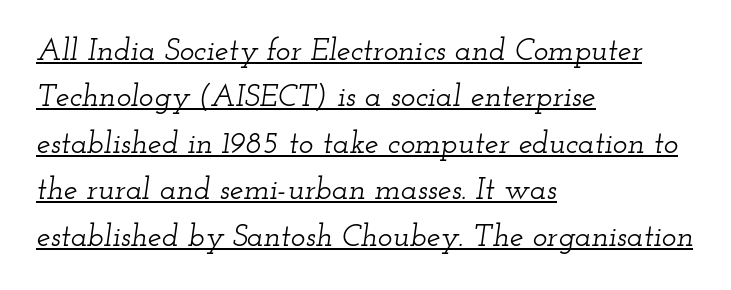
The image shows 31 px wide serif type, italic (leaning right); set left-aligned, normal line spacing (1.5x), normal letter spacing, underlined; low stroke contrast and a small x-height.
